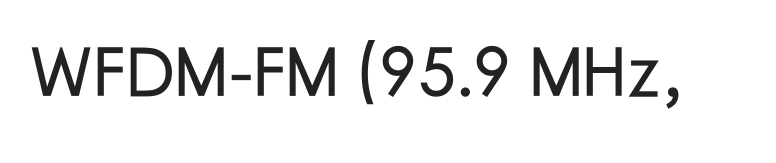
The passage shown is not underscored anywhere. A typesetter would call this proportional, since set widths differ per character. No italicization has been applied; the sample stays upright. The face used here is rendered with its standard letterfit. Classification — sans serif.
